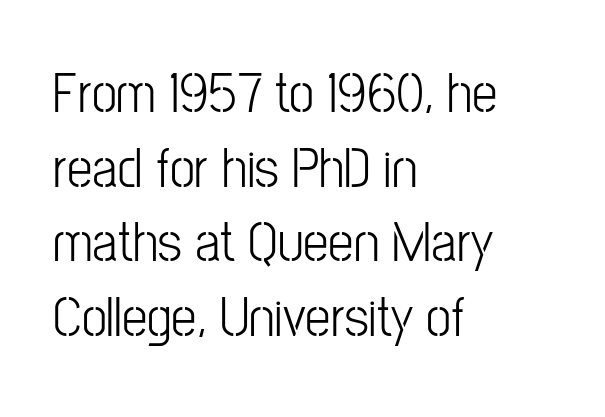
Do the letters lean? They stand straight. Inter-character spacing is left at the font's built-in metrics. Short and long lines alike share a common starting point at left. The letters look calm and open, with moderate or lighter stems.
